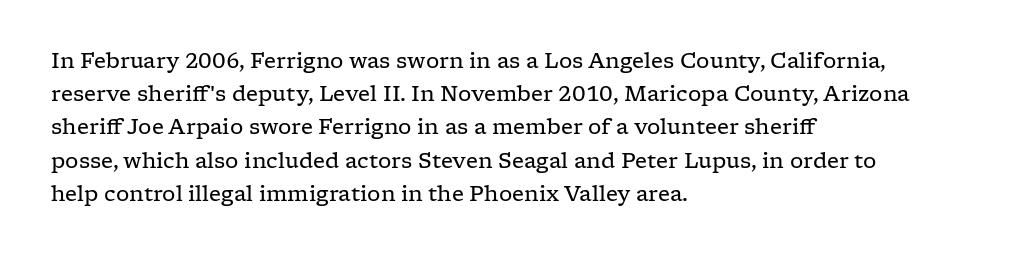
Q: Is the text bold? A: No.
Q: Is the text italic (slanted)? A: No, it is upright.
Q: Is the text underlined? A: No.
Q: How is the paragraph aligned? A: Left-aligned.
Q: Is the spacing between letters normal or unusually wide? A: Normal.
Q: Is the spacing between lines tight, normal or loose? A: Normal.
